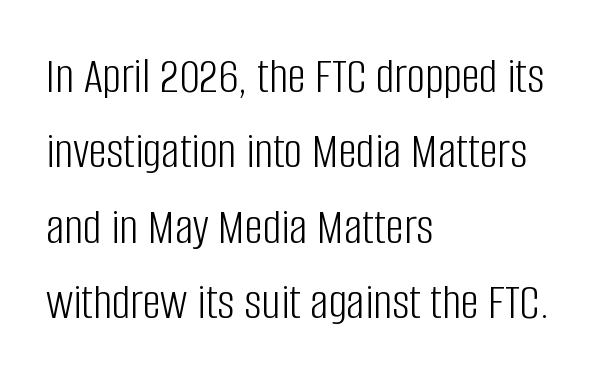
Ink coverage per letter is moderate at most. Classification — sans serif. A classic flush-left, rag-right setting is used for this passage. Here the glyphs are tracked normally, forming tight word shapes. No italicization has been applied; the sample stays upright. Quick note: underline off.
